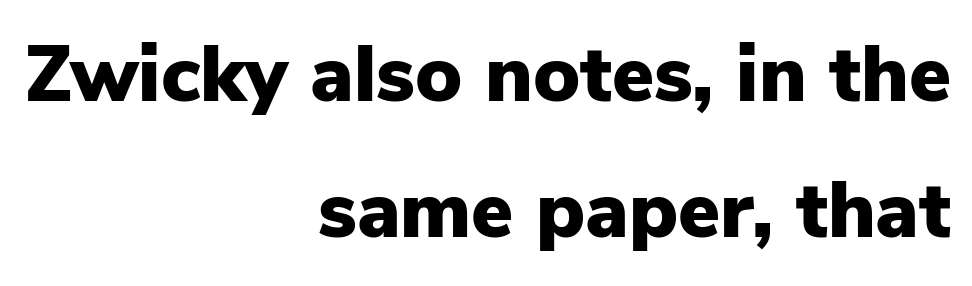
Q: Is the text bold? A: Yes.
Q: Is the text italic (slanted)? A: No, it is upright.
Q: Is the typeface a serif or a sans-serif typeface? A: Sans-serif.
Q: Is the text underlined? A: No.
Q: How is the paragraph aligned? A: Right-aligned.
Q: Is the spacing between letters normal or unusually wide? A: Normal.
Q: Width (condensed, normal, or wide)? A: Normal.
Q: Stroke contrast? A: Low.
Q: x-height? A: Medium.
Q: Monospaced? A: No.
